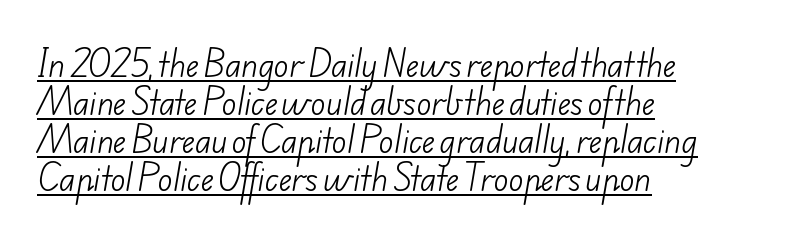
{"serif": "no", "bold": "no", "weight": "light", "width": "normal", "stroke_contrast": "low", "x_height": "small", "monospaced": "no", "underline": "yes", "align": "left", "line_spacing_ratio": 1.23, "letter_spacing": "normal", "letter_spacing_em": 0.0, "glyph_px": 31}
